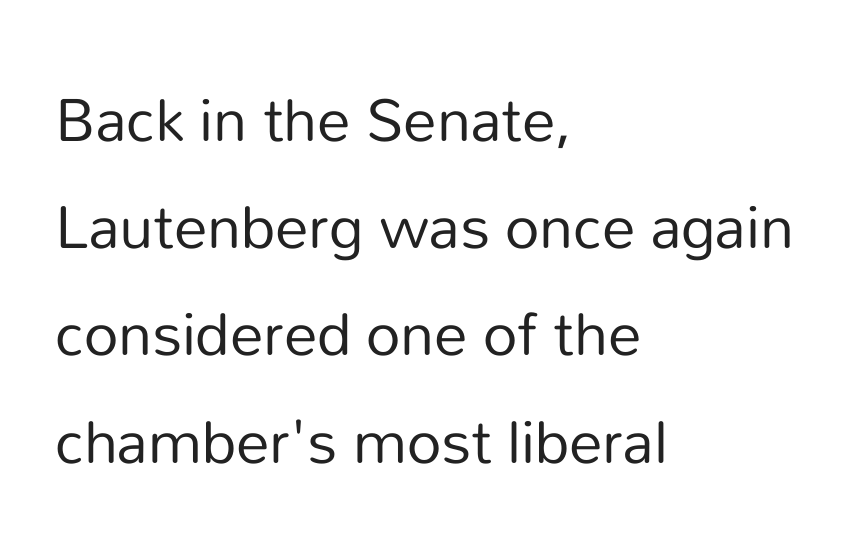
{"serif": "no", "italic": "no", "bold": "no", "weight": "regular", "width": "normal", "stroke_contrast": "low", "x_height": "medium", "monospaced": "no", "underline": "no", "align": "left", "line_spacing": "normal", "line_spacing_ratio": 1.6, "letter_spacing": "normal", "letter_spacing_em": 0.0, "glyph_px": 67}
